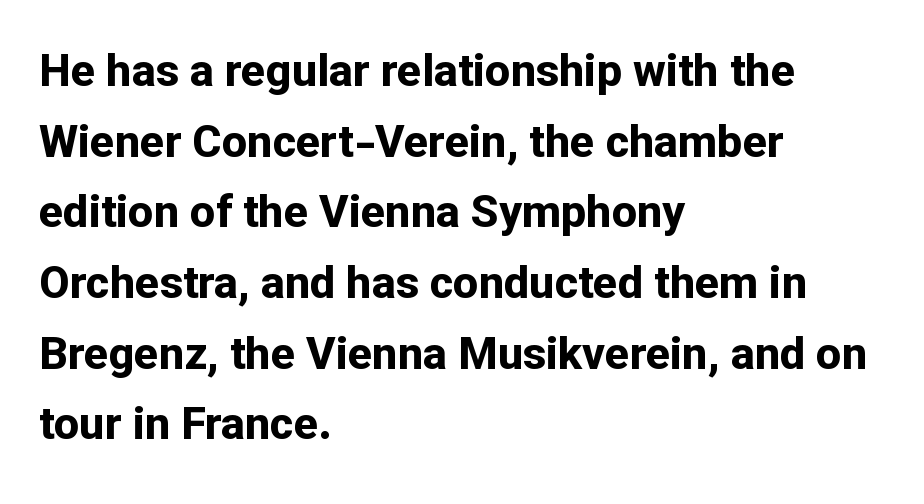
The image shows 45 px bold sans-serif type, upright; set left-aligned, normal line spacing (1.57x), normal letter spacing, not underlined; low stroke contrast and a medium x-height.
